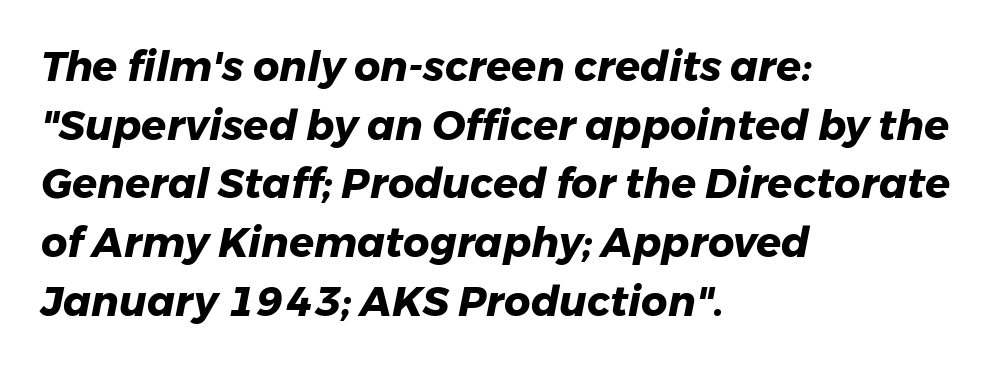
{"italic": "yes", "lean": "right", "slant_degrees": 11, "bold": "yes", "weight": "heavy", "width": "normal", "stroke_contrast": "low", "x_height": "medium", "monospaced": "no", "underline": "no", "align": "left", "line_spacing": "normal", "line_spacing_ratio": 1.43, "letter_spacing": "normal", "letter_spacing_em": 0.0, "glyph_px": 41}
